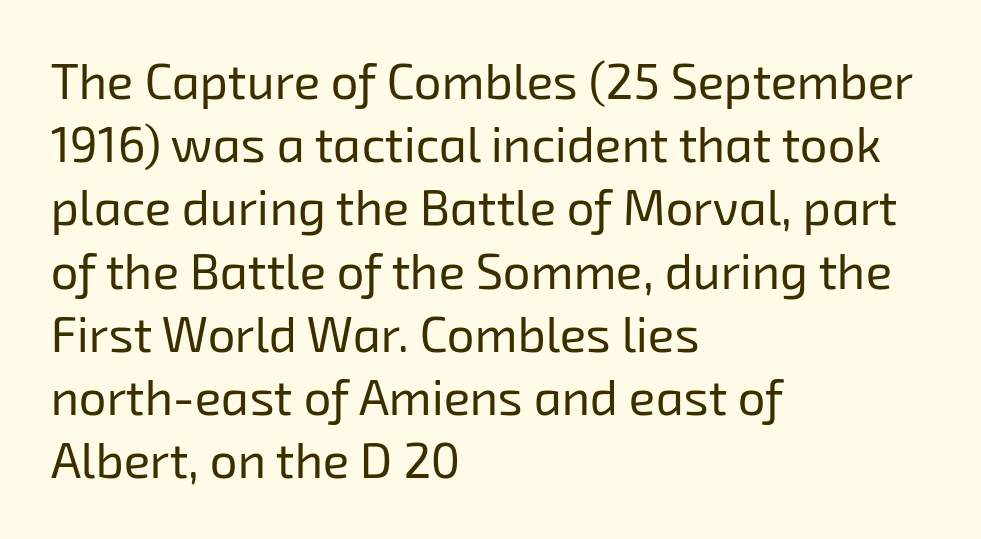
Q: Is the text bold? A: No.
Q: Is the typeface a serif or a sans-serif typeface? A: Sans-serif.
Q: Is the text underlined? A: No.
Q: How is the paragraph aligned? A: Left-aligned.
Q: Is the spacing between letters normal or unusually wide? A: Normal.
Q: Is the spacing between lines tight, normal or loose? A: Normal.
Q: Width (condensed, normal, or wide)? A: Normal.
Q: Stroke contrast? A: Low.
Q: x-height? A: Medium.
Q: Monospaced? A: No.
